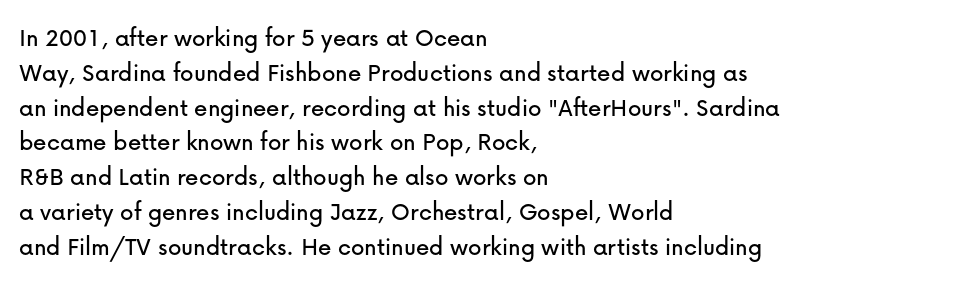
{"italic": "no", "underline": "no", "align": "left", "line_spacing": "normal", "line_spacing_ratio": 1.29, "letter_spacing": "normal", "letter_spacing_em": 0.0, "glyph_px": 27}
